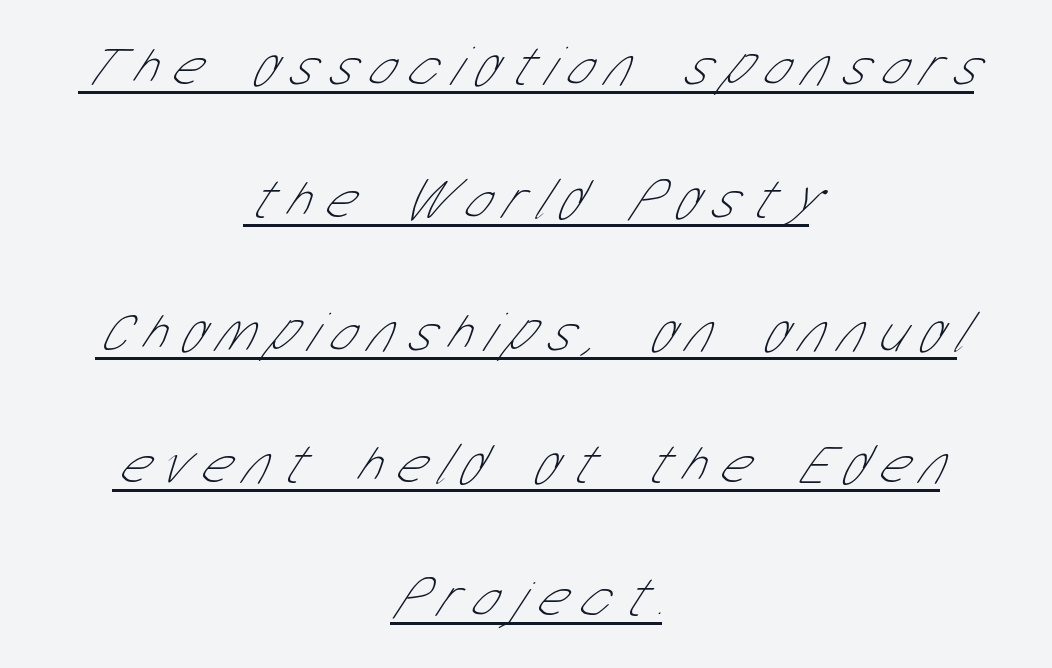
Q: Is the text bold? A: No.
Q: Is the typeface a serif or a sans-serif typeface? A: Sans-serif.
Q: Is the text underlined? A: Yes.
Q: How is the paragraph aligned? A: Centered.
Q: Is the spacing between letters normal or unusually wide? A: Unusually wide.
Q: Is the spacing between lines tight, normal or loose? A: Loose.
Q: Width (condensed, normal, or wide)? A: Condensed.
Q: Stroke contrast? A: Low.
Q: x-height? A: Medium.
Q: Monospaced? A: No.
